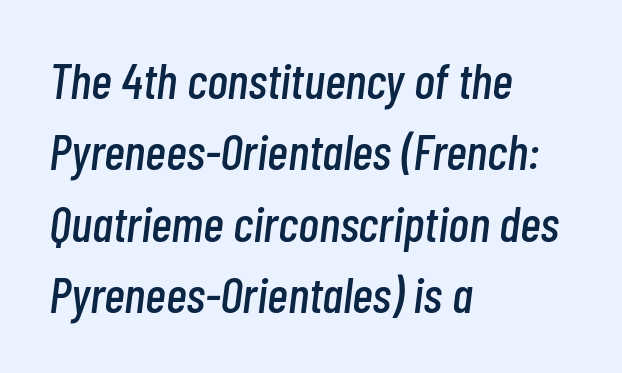
The image shows 50 px condensed type, italic (leaning right); set left-aligned, normal line spacing (1.43x), normal letter spacing, not underlined; low stroke contrast and a medium x-height.
